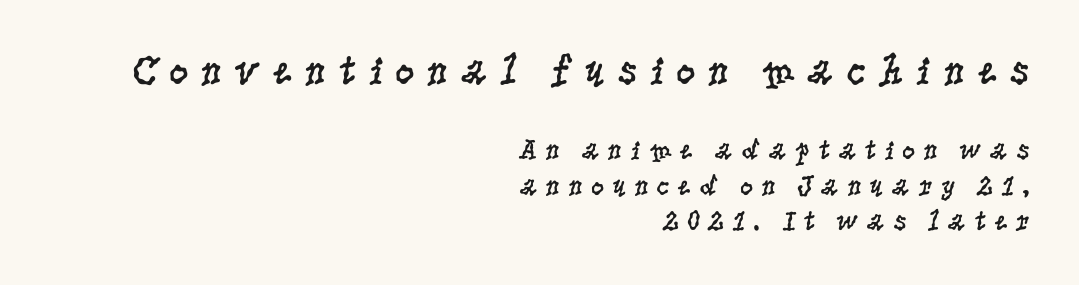
Q: Is the text bold? A: No.
Q: Is the typeface a serif or a sans-serif typeface? A: Serif.
Q: Is the text underlined? A: No.
Q: How is the paragraph aligned? A: Right-aligned.
Q: Is the spacing between letters normal or unusually wide? A: Unusually wide.
Q: Which block of text is set in a larger size, the first (top) or the second (bottom)? A: The first (top) one.
Q: Width (condensed, normal, or wide)? A: Condensed.
Q: Stroke contrast? A: Low.
Q: x-height? A: Large.
Q: Monospaced? A: No.
